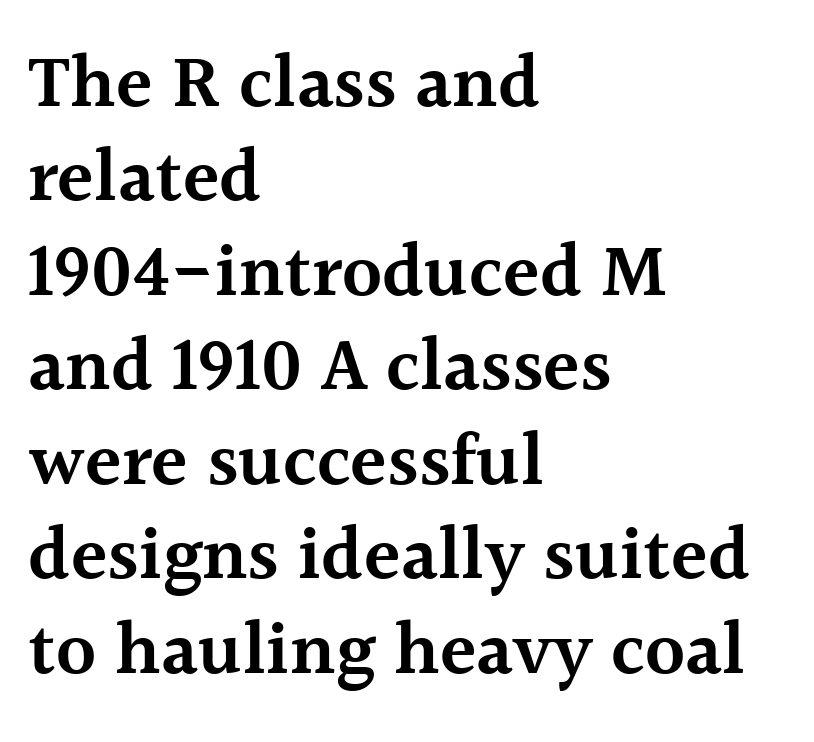
Does the copy run flush right? No — it runs flush left. A normal amount of white space separates one row of letters from the next. Posture: vertical. Heft: intermediate — a semibold. Small tapered or slab feet sit at the stroke ends, so this counts as serif.
